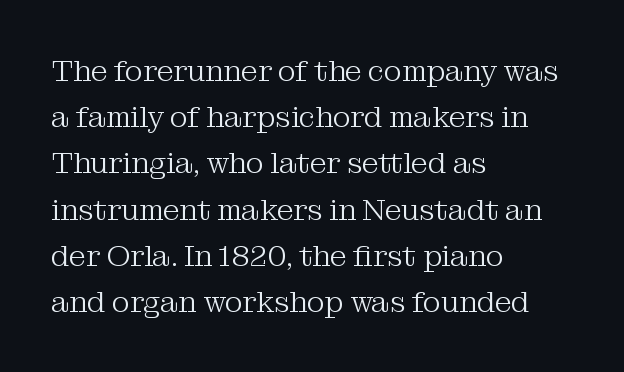
{"serif": "yes", "italic": "no", "bold": "no", "weight": "light", "width": "normal", "stroke_contrast": "medium", "x_height": "medium", "monospaced": "no", "underline": "no", "align": "left", "line_spacing": "normal", "line_spacing_ratio": 1.54, "letter_spacing": "normal", "letter_spacing_em": 0.0, "glyph_px": 30}
